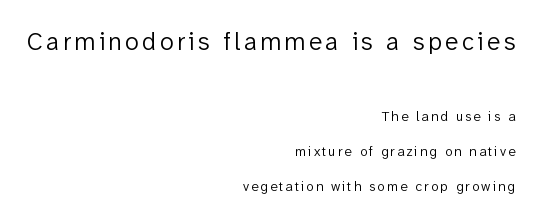
{"italic": "no", "bold": "no", "underline": "no", "align": "right", "line_spacing": "loose", "line_spacing_ratio": 2.49, "larger_block": "first", "size_ratio": 1.79, "glyph_px": 25}
